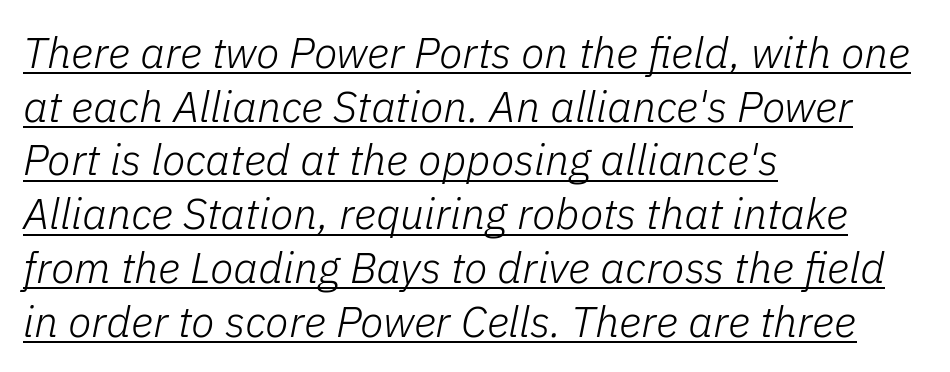
Q: Is the text bold? A: No.
Q: Is the text italic (slanted)? A: Yes, it leans right by about 11 degrees.
Q: Is the text underlined? A: Yes.
Q: How is the paragraph aligned? A: Left-aligned.
Q: Is the spacing between letters normal or unusually wide? A: Normal.
Q: Is the spacing between lines tight, normal or loose? A: Normal.
Q: Width (condensed, normal, or wide)? A: Normal.
Q: Stroke contrast? A: Low.
Q: x-height? A: Medium.
Q: Monospaced? A: No.
